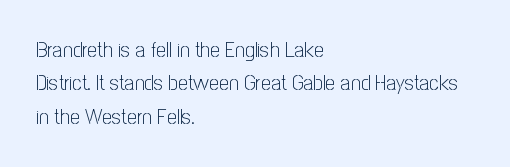
Q: Is the text bold? A: No.
Q: Is the text italic (slanted)? A: No, it is upright.
Q: Is the text underlined? A: No.
Q: How is the paragraph aligned? A: Left-aligned.
Q: Is the spacing between letters normal or unusually wide? A: Normal.
Q: Is the spacing between lines tight, normal or loose? A: Normal.
